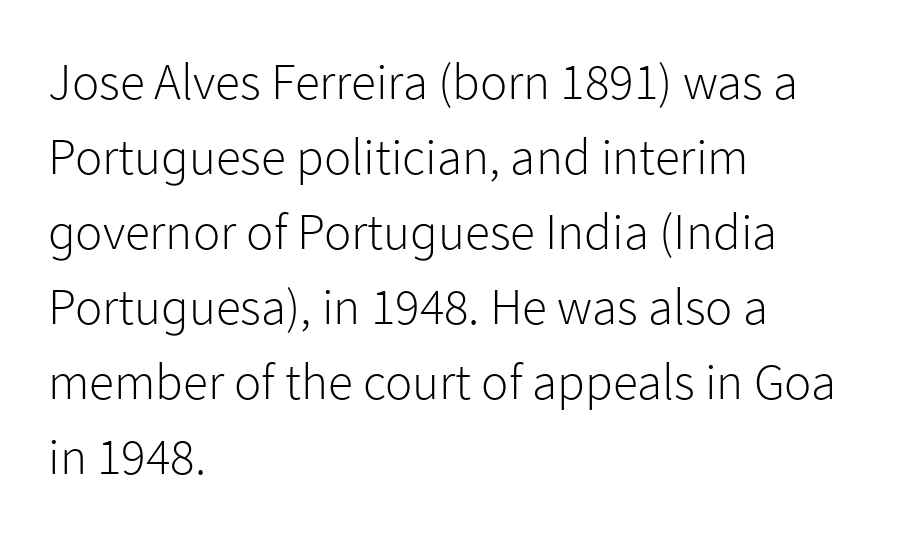
{"serif": "no", "italic": "no", "bold": "no", "weight": "light", "width": "normal", "stroke_contrast": "low", "x_height": "medium", "monospaced": "no", "underline": "no", "align": "left", "line_spacing": "normal", "line_spacing_ratio": 1.47, "letter_spacing": "normal", "letter_spacing_em": 0.0, "glyph_px": 51}
